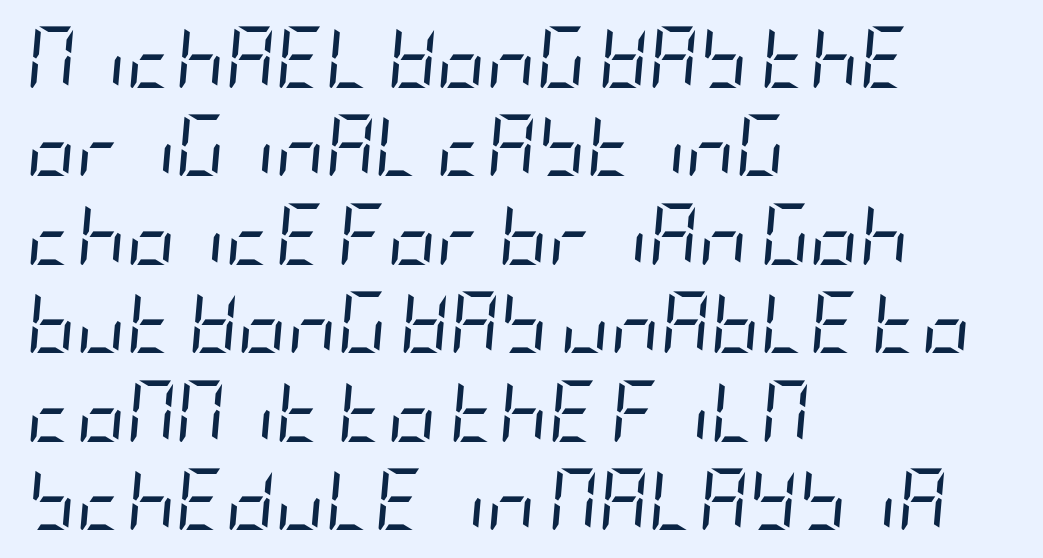
The image shows 61 px regular-weight, condensed type, italic (leaning right); set left-aligned, normal line spacing (1.45x), normal letter spacing, not underlined; low stroke contrast and a large x-height.
